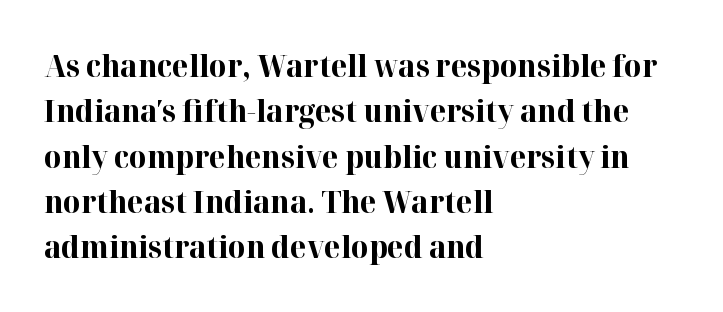
Q: Is the text bold? A: Yes.
Q: Is the text italic (slanted)? A: No, it is upright.
Q: Is the typeface a serif or a sans-serif typeface? A: Serif.
Q: Is the text underlined? A: No.
Q: How is the paragraph aligned? A: Left-aligned.
Q: Is the spacing between letters normal or unusually wide? A: Normal.
Q: Is the spacing between lines tight, normal or loose? A: Normal.
Q: Width (condensed, normal, or wide)? A: Normal.
Q: Stroke contrast? A: High.
Q: x-height? A: Medium.
Q: Monospaced? A: No.
